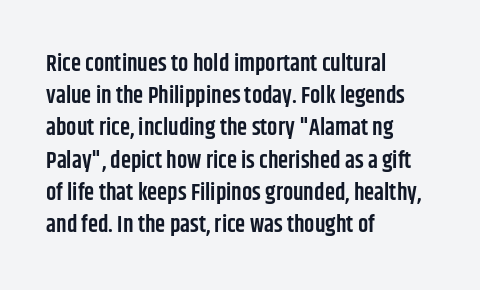
The image shows 23 px text type, upright; set left-aligned, normal line spacing (1.4x), normal letter spacing, not underlined.
